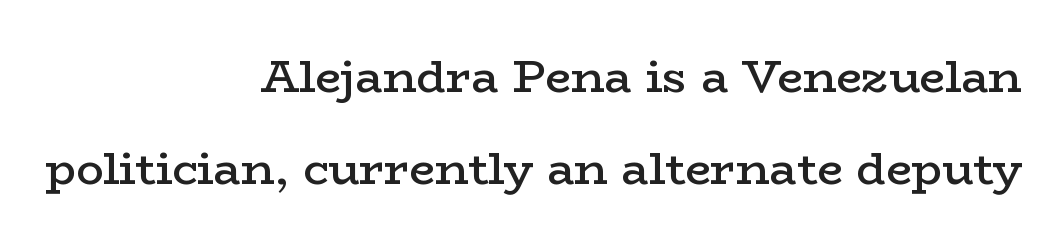
The image shows 46 px semibold, wide serif type, upright; set right-aligned, loose line spacing (2.0x), normal letter spacing, not underlined; low stroke contrast and a medium x-height.
